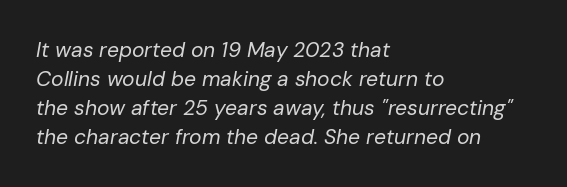
Q: Is the text bold? A: No.
Q: Is the text italic (slanted)? A: Yes, it leans right by about 10 degrees.
Q: Is the text underlined? A: No.
Q: How is the paragraph aligned? A: Left-aligned.
Q: Is the spacing between letters normal or unusually wide? A: Normal.
Q: Is the spacing between lines tight, normal or loose? A: Normal.
